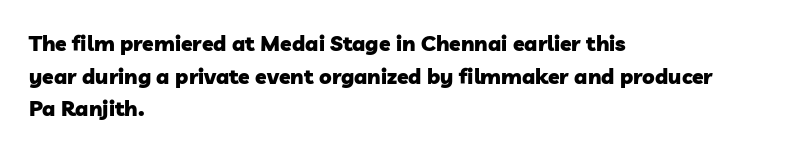
Just letters on the line, the space beneath them empty. If you measured baseline to baseline, you'd find a middling distance. As a designer I'd log this as weight 700, bold. This sample is left-justified, so line endings fall wherever the words run out. Inter-character spacing is left at the font's built-in metrics.
